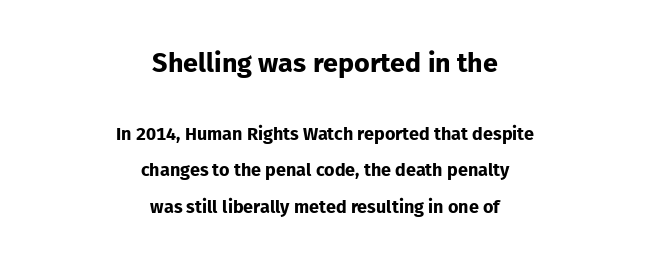
The gaps between neighbouring characters are ordinary and unremarkable. Notice the wide empty band between every row — that's loose leading. Visually, the top section dominates because its glyphs are scaled up. Emphasis by weight is at full strength: bold. These lines were composed using upright roman letters. The space beneath each line is pristine and unruled.
